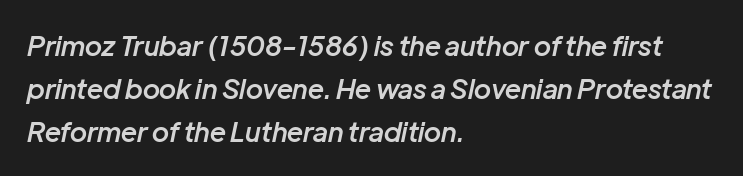
{"italic": "yes", "lean": "right", "slant_degrees": 12, "bold": "semi", "underline": "no", "align": "left", "line_spacing": "normal", "line_spacing_ratio": 1.59, "letter_spacing": "normal", "letter_spacing_em": 0.0, "glyph_px": 27}
